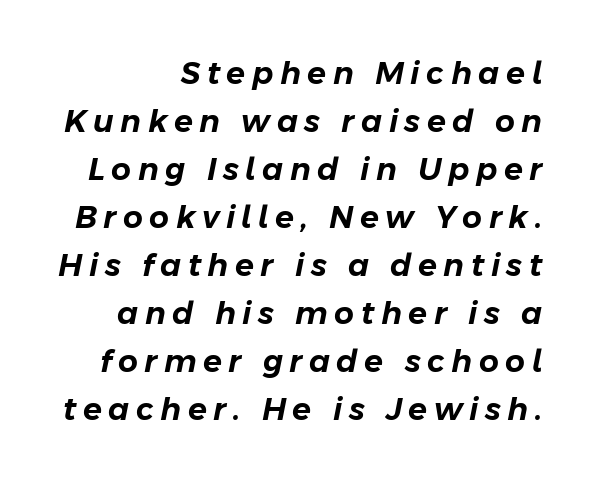
The image shows 31 px text type, italic (leaning right); set normal line spacing (1.55x), unusually wide letter spacing (+0.21 em), not underlined; low stroke contrast and a medium x-height.
